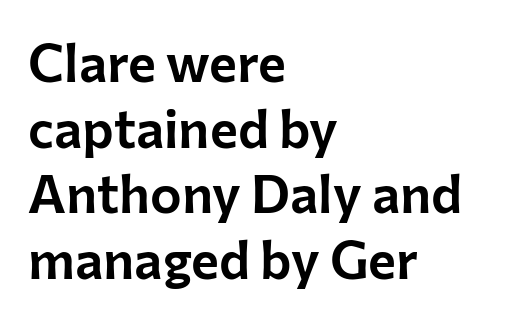
The font family rendered here belongs to the sans-serif group. These lines stack with their left ends in a neat column. A bare baseline throughout the passage. Proportional: the letters do not fall into vertical columns.
